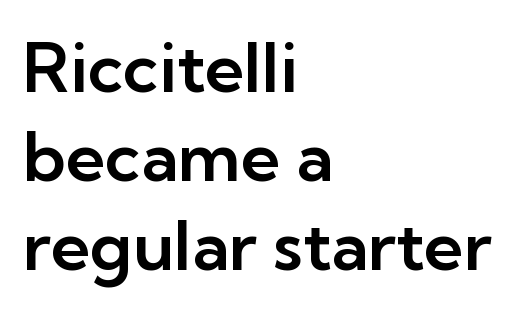
No word sits above an underline. Glyph-to-glyph distance matches everyday printed text. Proportional: the letters do not fall into vertical columns. A roman cut, with each character standing at attention.
